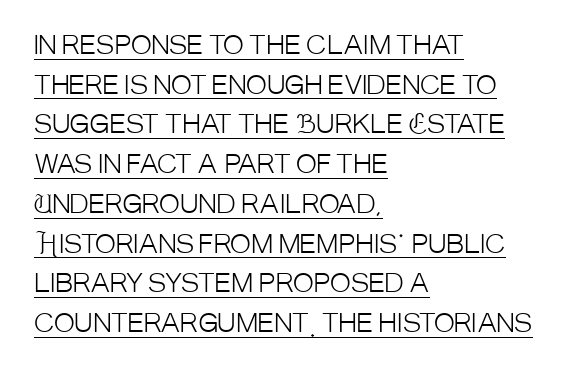
Teacher's note: observe the even left margin — that is flush-left alignment. Notice how a bar underscores the lettering throughout. Is there any slant? The stems are plumb. The rendering keeps characters at their native spacing. If you measured baseline to baseline, you'd find a middling distance.
